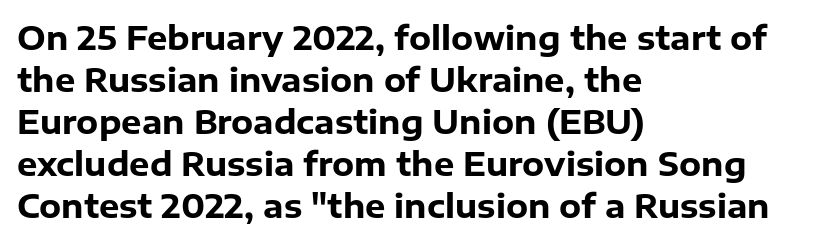
Q: Is the text bold? A: Yes.
Q: Is the text italic (slanted)? A: No, it is upright.
Q: Is the typeface a serif or a sans-serif typeface? A: Sans-serif.
Q: Is the text underlined? A: No.
Q: How is the paragraph aligned? A: Left-aligned.
Q: Is the spacing between letters normal or unusually wide? A: Normal.
Q: Is the spacing between lines tight, normal or loose? A: Normal.
Q: Width (condensed, normal, or wide)? A: Normal.
Q: Stroke contrast? A: Low.
Q: x-height? A: Medium.
Q: Monospaced? A: No.
